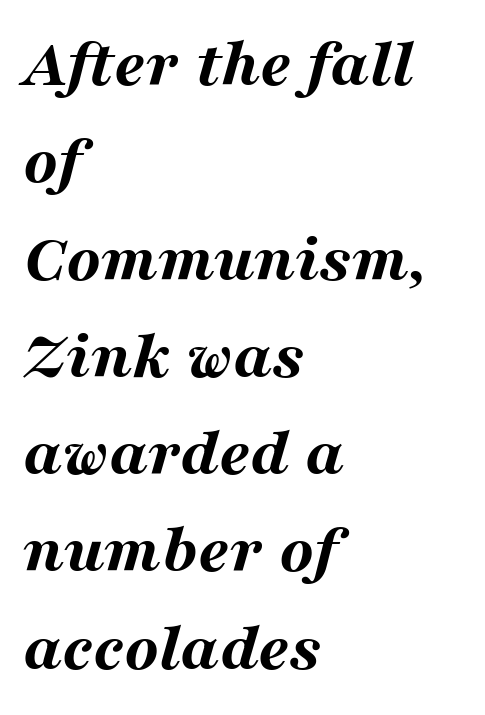
Horizontal alignment here is leftward, the default for most running prose. The face used here is proportionally spaced, like ordinary book or web type. The gaps between neighbouring characters are ordinary and unremarkable. What's the leading like? Ordinary, nothing unusual. What weight is shown? A full bold with thick strokes. Has an underline been added? It has not.
